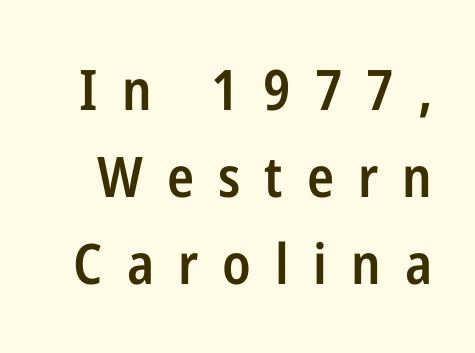
The letterforms stand isolated, each surrounded by extra space. The specimen reads as upright at a glance. Glance below the letters and you will spot only blank space. The glyphs in this specimen are sans serif. This is the in-between weight designers call semibold or demi.
